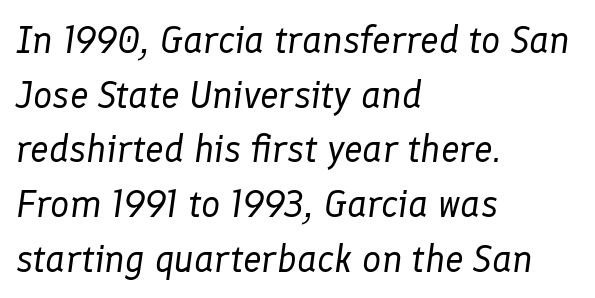
The image shows 38 px regular-weight type, italic (leaning right); set left-aligned, normal line spacing (1.44x), normal letter spacing, not underlined; low stroke contrast and a medium x-height.
